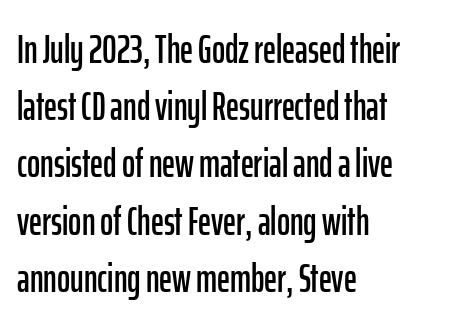
The space directly below the letters is spotless. Here the glyphs are tracked normally, forming tight word shapes. Casual observation: everything's shoved over to the left. Varying glyph widths throughout — classic text-font behaviour.
